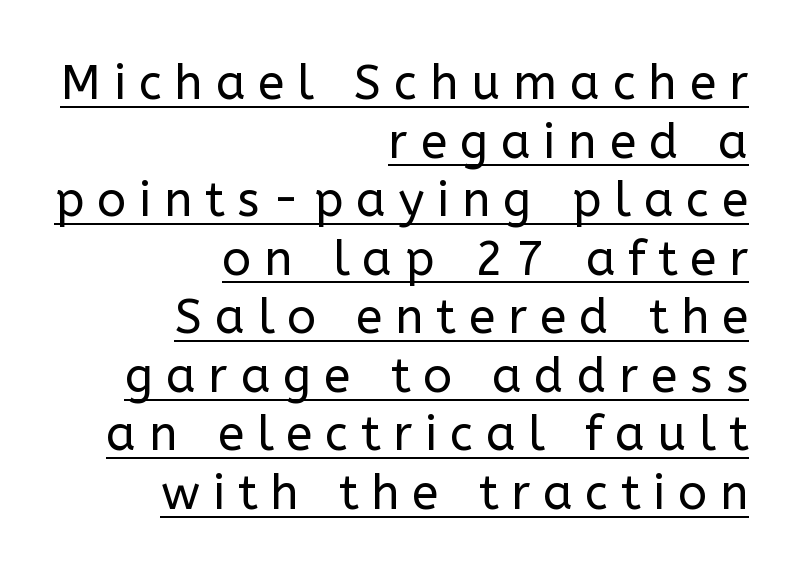
{"serif": "no", "italic": "no", "bold": "no", "weight": "regular", "width": "normal", "stroke_contrast": "low", "x_height": "medium", "monospaced": "no", "underline": "yes", "align": "right", "line_spacing_ratio": 1.22, "letter_spacing": "wide", "letter_spacing_em": 0.27, "glyph_px": 48}
